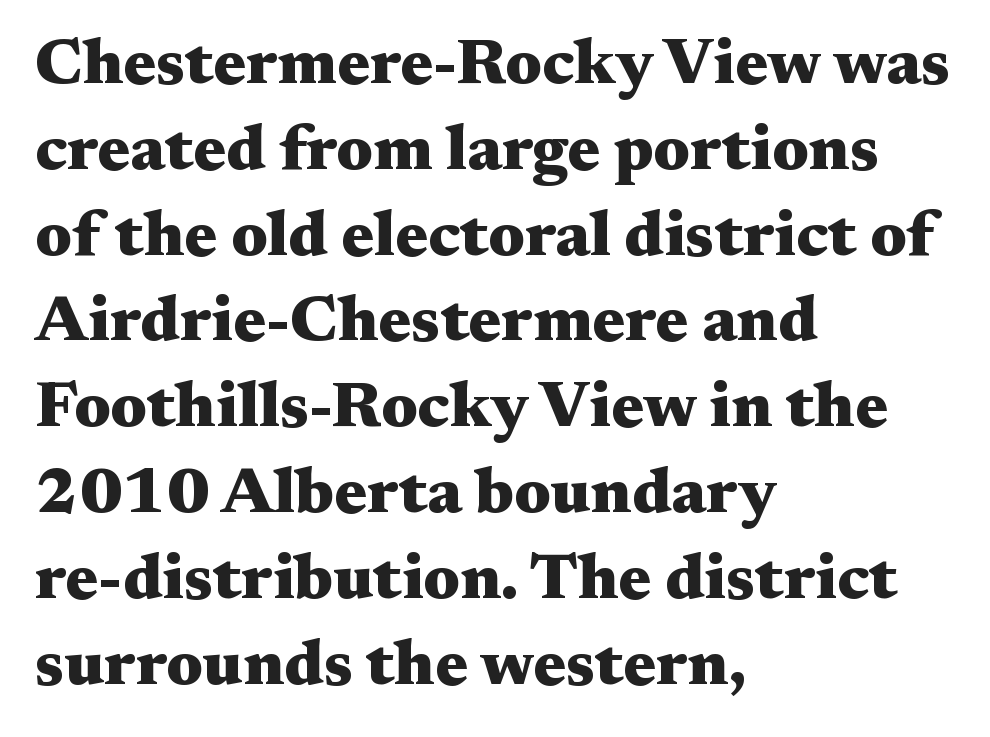
Q: Is the text bold? A: Yes.
Q: Is the text italic (slanted)? A: No, it is upright.
Q: Is the typeface a serif or a sans-serif typeface? A: Serif.
Q: Is the text underlined? A: No.
Q: How is the paragraph aligned? A: Left-aligned.
Q: Is the spacing between letters normal or unusually wide? A: Normal.
Q: Is the spacing between lines tight, normal or loose? A: Normal.
Q: Width (condensed, normal, or wide)? A: Wide.
Q: Stroke contrast? A: Medium.
Q: x-height? A: Medium.
Q: Monospaced? A: No.
